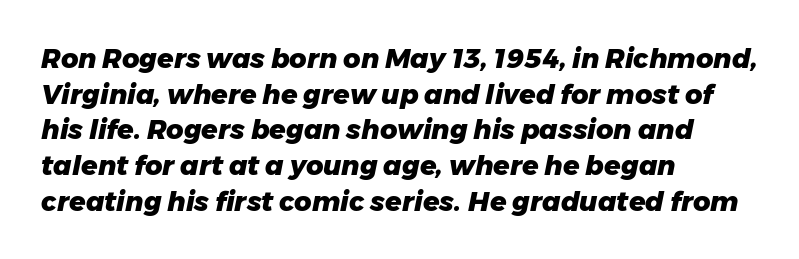
{"italic": "yes", "lean": "right", "slant_degrees": 11, "bold": "yes", "underline": "no", "align": "left", "line_spacing": "normal", "line_spacing_ratio": 1.32, "letter_spacing": "normal", "letter_spacing_em": 0.0, "glyph_px": 27}
